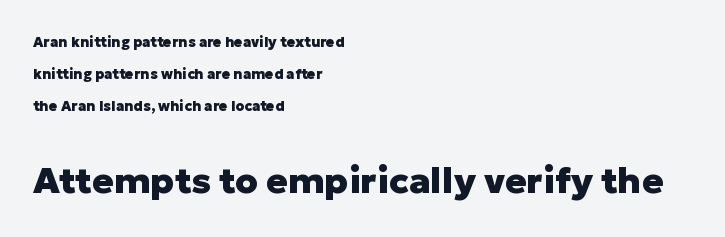
Q: Is the text bold? A: Yes.
Q: Is the text italic (slanted)? A: No, it is upright.
Q: Is the typeface a serif or a sans-serif typeface? A: Sans-serif.
Q: Is the text underlined? A: No.
Q: How is the paragraph aligned? A: Left-aligned.
Q: Is the spacing between letters normal or unusually wide? A: Normal.
Q: Is the spacing between lines tight, normal or loose? A: Loose.
Q: Which block of text is set in a larger size, the first (top) or the second (bottom)? A: The second (bottom) one.
Q: Width (condensed, normal, or wide)? A: Normal.
Q: Stroke contrast? A: Low.
Q: x-height? A: Medium.
Q: Monospaced? A: No.
